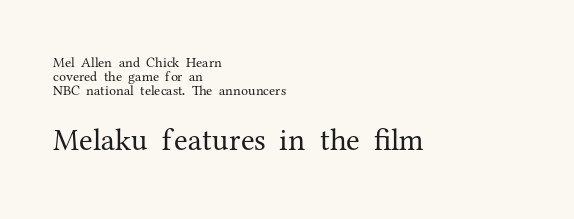
{"serif": "yes", "italic": "no", "bold": "no", "weight": "regular", "width": "normal", "stroke_contrast": "medium", "x_height": "medium", "monospaced": "no", "underline": "no", "align": "left", "line_spacing": "tight", "line_spacing_ratio": 1.01, "letter_spacing": "normal", "letter_spacing_em": 0.0, "larger_block": "second", "size_ratio": 2.21, "glyph_px": 31}
